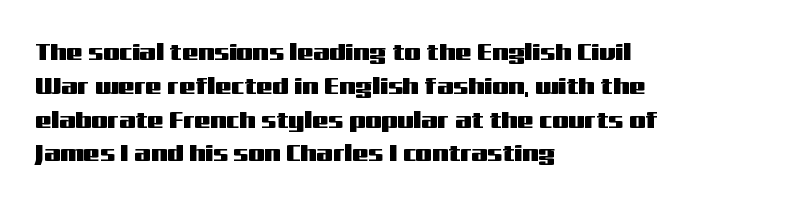
The image shows 23 px text type, upright; set left-aligned, normal line spacing (1.47x), normal letter spacing, not underlined.
